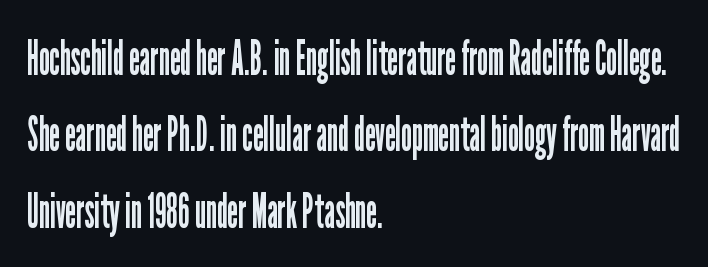
Q: Is the text bold? A: No.
Q: Is the text italic (slanted)? A: No, it is upright.
Q: Is the typeface a serif or a sans-serif typeface? A: Sans-serif.
Q: Is the text underlined? A: No.
Q: How is the paragraph aligned? A: Left-aligned.
Q: Is the spacing between letters normal or unusually wide? A: Normal.
Q: Is the spacing between lines tight, normal or loose? A: Normal.
Q: Width (condensed, normal, or wide)? A: Condensed.
Q: Stroke contrast? A: Low.
Q: x-height? A: Medium.
Q: Monospaced? A: No.
